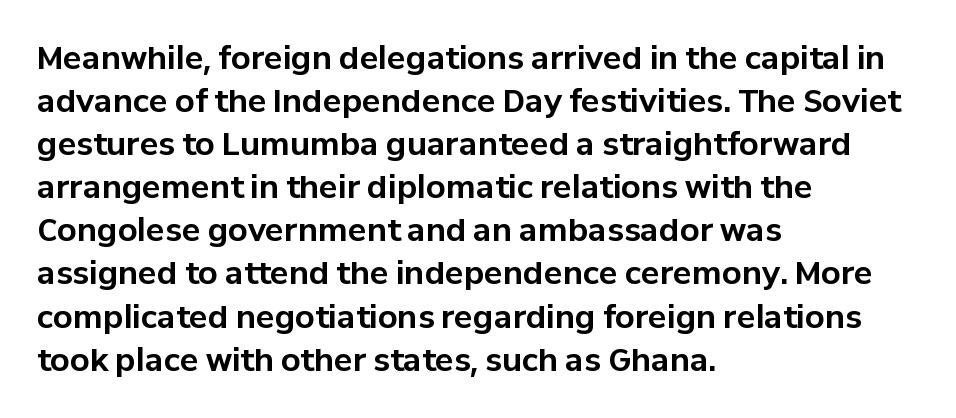
The image shows 31 px bold sans-serif type, upright; set left-aligned, normal line spacing (1.39x), normal letter spacing, not underlined; low stroke contrast and a medium x-height.
